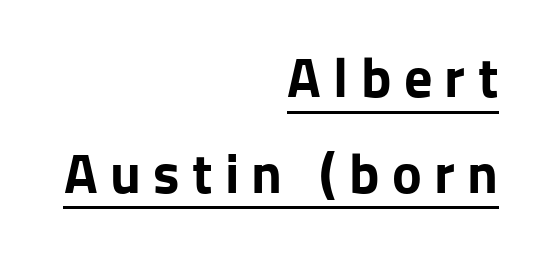
Q: Is the text bold? A: Yes.
Q: Is the text italic (slanted)? A: No, it is upright.
Q: Is the typeface a serif or a sans-serif typeface? A: Sans-serif.
Q: Is the text underlined? A: Yes.
Q: How is the paragraph aligned? A: Right-aligned.
Q: Is the spacing between letters normal or unusually wide? A: Unusually wide.
Q: Width (condensed, normal, or wide)? A: Normal.
Q: Stroke contrast? A: Low.
Q: x-height? A: Medium.
Q: Monospaced? A: No.
